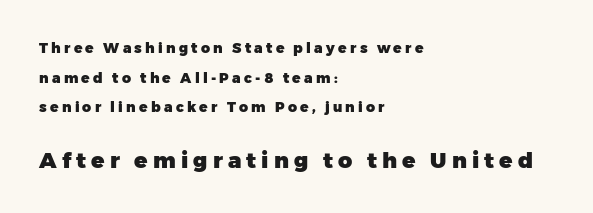
Compared with typical body copy, the letter spacing here is much looser. Larger block? The one below; the one above is distinctly smaller. The space beneath each line is pristine and unruled. Summary of weight: heavy, a full bold. Unlike italic type, these characters show no tilt at all.
